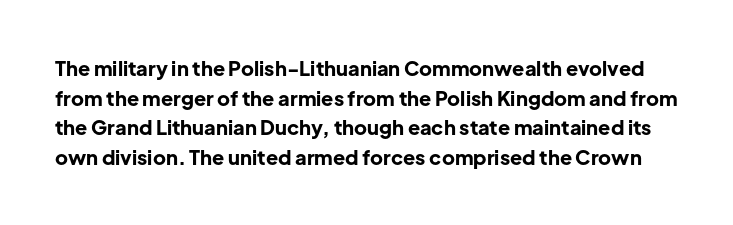
The image shows 20 px bold type, upright; set normal line spacing (1.48x), normal letter spacing, not underlined.
